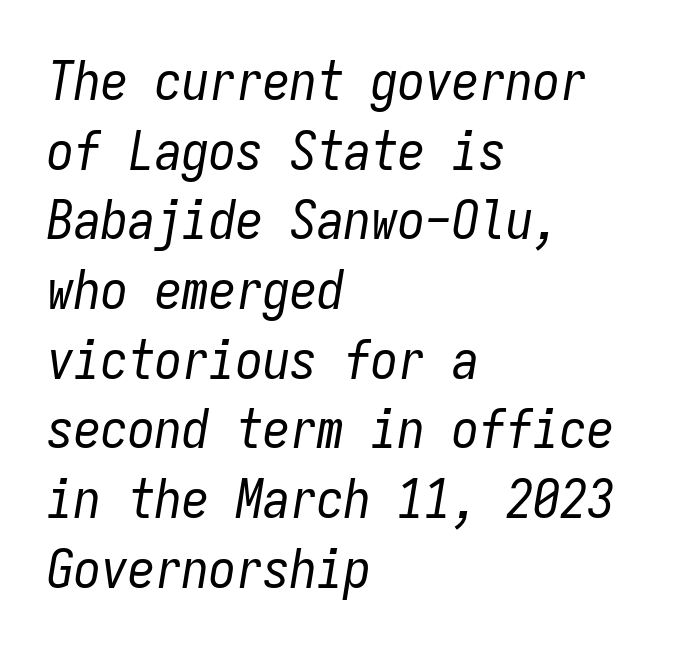
Q: Is the text bold? A: No.
Q: Is the text italic (slanted)? A: Yes, it leans right by about 9 degrees.
Q: Is the text underlined? A: No.
Q: How is the paragraph aligned? A: Left-aligned.
Q: Is the spacing between letters normal or unusually wide? A: Normal.
Q: Is the spacing between lines tight, normal or loose? A: Normal.
Q: Width (condensed, normal, or wide)? A: Condensed.
Q: Stroke contrast? A: Low.
Q: x-height? A: Medium.
Q: Monospaced? A: Yes.
